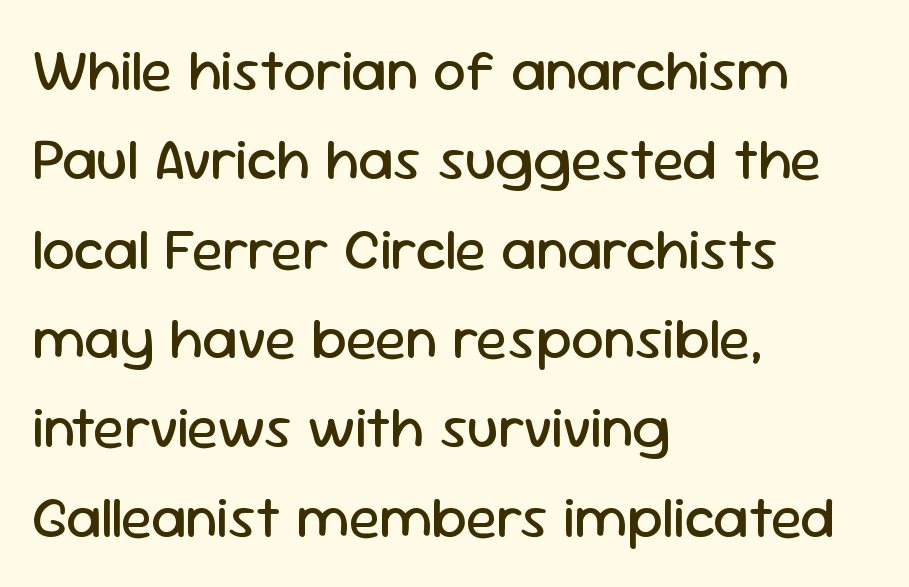
Q: Is the text bold? A: No.
Q: Is the text italic (slanted)? A: No, it is upright.
Q: Is the typeface a serif or a sans-serif typeface? A: Sans-serif.
Q: Is the text underlined? A: No.
Q: How is the paragraph aligned? A: Left-aligned.
Q: Is the spacing between letters normal or unusually wide? A: Normal.
Q: Is the spacing between lines tight, normal or loose? A: Normal.
Q: Width (condensed, normal, or wide)? A: Normal.
Q: Stroke contrast? A: Low.
Q: x-height? A: Medium.
Q: Monospaced? A: No.
